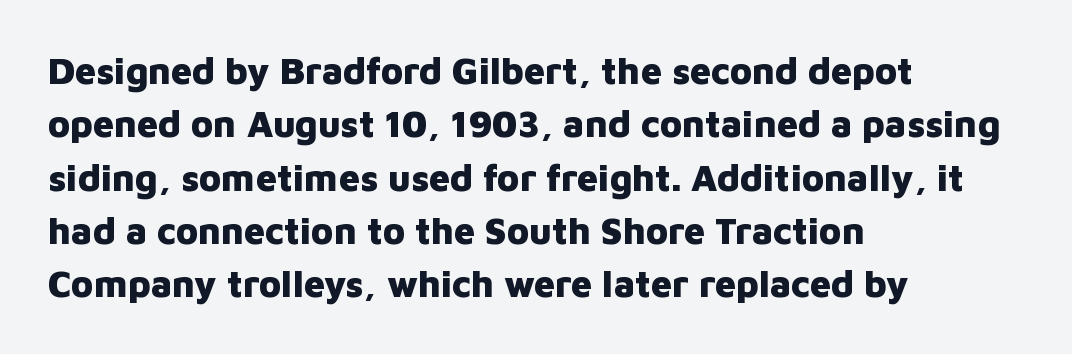
Set as a true bold cut, around the 700 mark. Regarding leading, the lines here are spaced in the standard way. The characters display no serif detailing; their extremities are plain. Visually the block forms a straight wall on the left and a jagged coastline on the right. These lines are rendered in a variable-pitch font.
